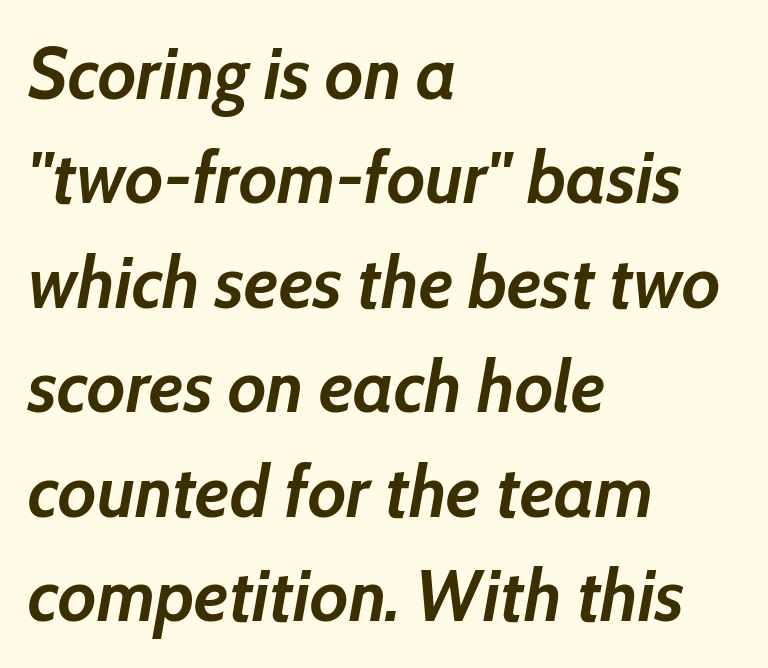
The image shows 73 px semibold type, italic (leaning right); set left-aligned, normal line spacing (1.43x), normal letter spacing, not underlined; low stroke contrast and a medium x-height.
